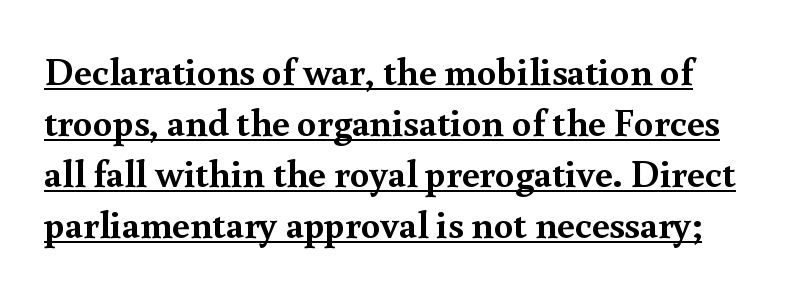
The image shows 39 px semibold serif type, upright; set normal line spacing (1.31x), normal letter spacing, underlined; a small x-height.
